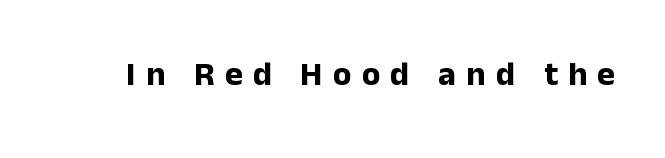
The image shows 34 px bold sans-serif type, upright; set unusually wide letter spacing (+0.3 em), not underlined; low stroke contrast and a medium x-height.
